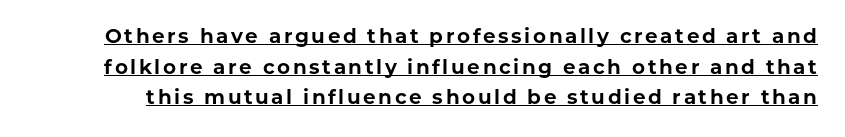
{"italic": "no", "bold": "yes", "underline": "yes", "line_spacing": "normal", "line_spacing_ratio": 1.53, "glyph_px": 20}
